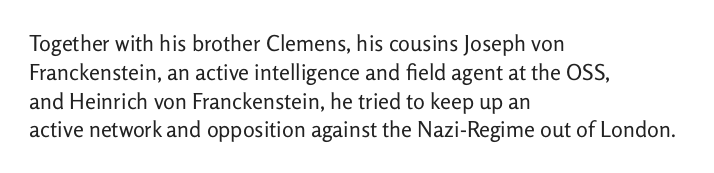
Q: Is the text bold? A: No.
Q: Is the text italic (slanted)? A: No, it is upright.
Q: Is the text underlined? A: No.
Q: How is the paragraph aligned? A: Left-aligned.
Q: Is the spacing between letters normal or unusually wide? A: Normal.
Q: Is the spacing between lines tight, normal or loose? A: Normal.
